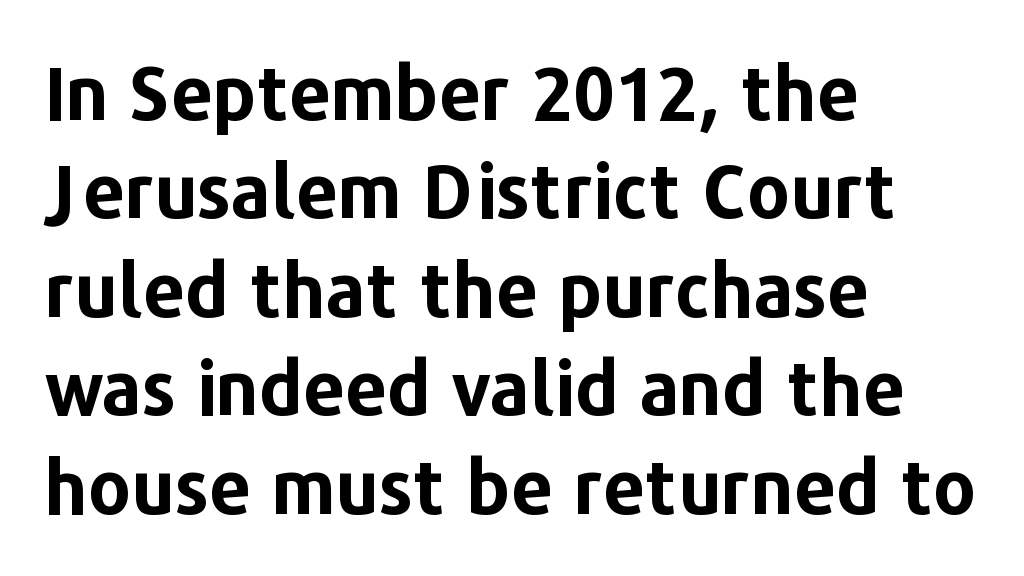
Typographically, this falls in the sans-serif category. You could not count columns in this text — the font is proportionally spaced. Teacher's note: observe the even left margin — that is flush-left alignment. Nobody touched the tracking dial on this one.
